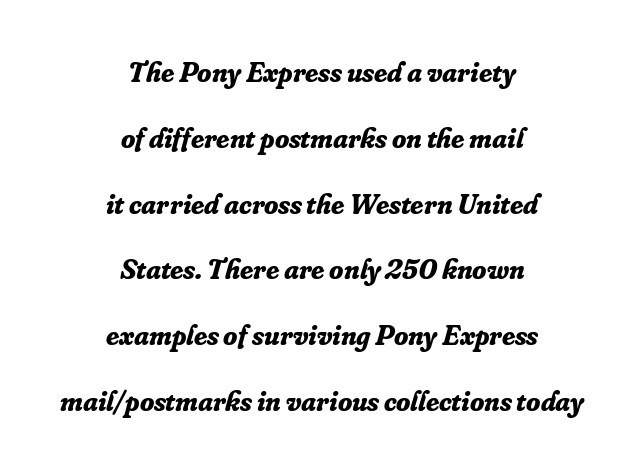
The image shows 29 px bold serif type, italic (leaning right); set centered, loose line spacing (2.27x), normal letter spacing, not underlined; low stroke contrast and a small x-height.
